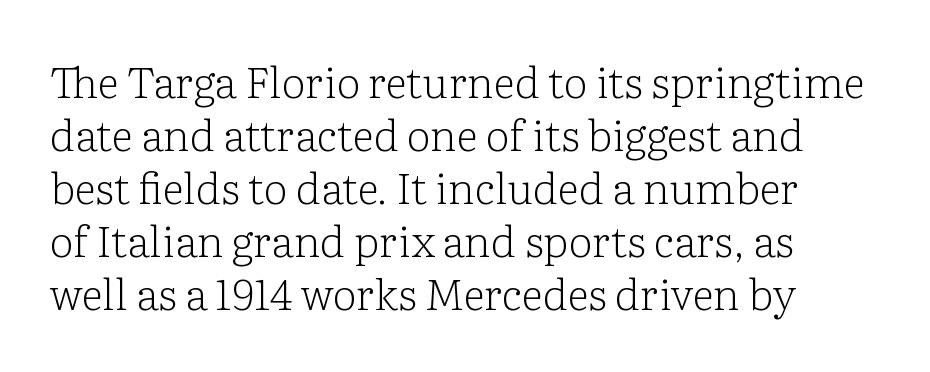
The image shows 43 px light serif type, upright; set left-aligned, line spacing 1.23x, normal letter spacing, not underlined; low stroke contrast and a medium x-height.
